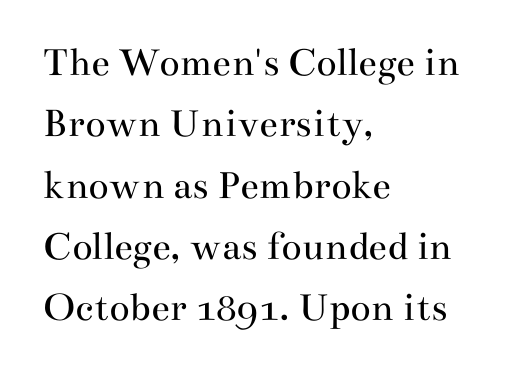
Teacher's note: observe the even left margin — that is flush-left alignment. These lines are rendered in a variable-pitch font. Standard letterfit; no display-style spreading of the glyphs. Yep, those are serifs on the letters. It's the straight-up-and-down kind of type. Unbolded letterforms with no extra heft.
